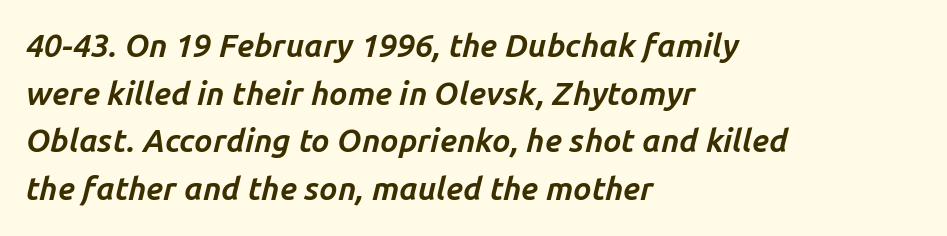
{"italic": "yes", "lean": "right", "slant_degrees": 14, "bold": "yes", "weight": "bold", "width": "normal", "stroke_contrast": "low", "x_height": "medium", "monospaced": "no", "underline": "no", "align": "left", "line_spacing": "normal", "line_spacing_ratio": 1.49, "letter_spacing": "normal", "letter_spacing_em": 0.0, "glyph_px": 32}
